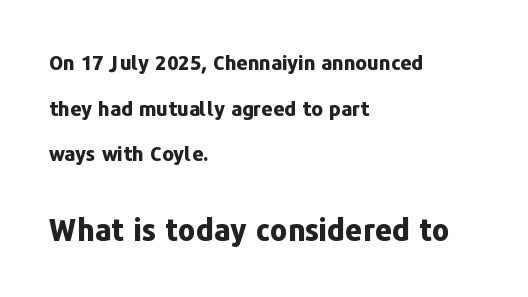
{"serif": "no", "italic": "no", "bold": "yes", "weight": "bold", "width": "normal", "stroke_contrast": "low", "x_height": "medium", "monospaced": "no", "underline": "no", "align": "left", "line_spacing": "loose", "line_spacing_ratio": 2.28, "letter_spacing": "normal", "letter_spacing_em": 0.0, "larger_block": "second", "size_ratio": 1.5, "glyph_px": 30}
